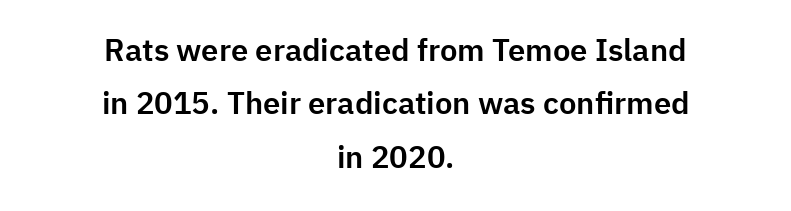
Observe the ordinary spacing: letters are neighbours, not strangers. Spacing verdict: proportional, widths tailored to each character. Lines of text with bare space underneath. The typesetter chose a symmetrical, centered arrangement here.
